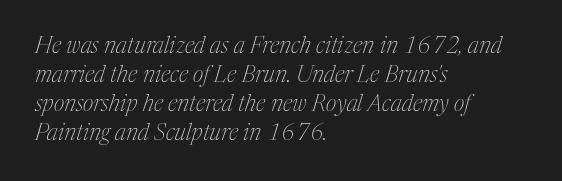
The image shows 23 px text type, italic (leaning right); set left-aligned, normal line spacing (1.26x), normal letter spacing, not underlined.
